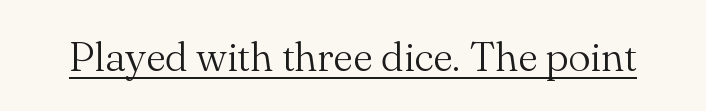
In terms of posture, this sample is upright. The words here are underlined. The letterforms sit shoulder to shoulder at normal distance. Ink coverage per letter is moderate at most. The face used here is seriffed, in the tradition of book romans. The letters advance in unequal steps, a hallmark of proportional type.
